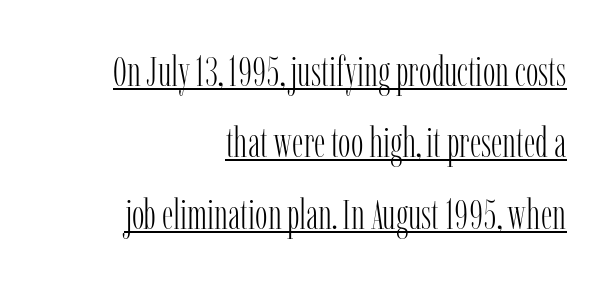
Students, observe the line beneath the letters — that is underlining. The designer left line spacing at the default. It's the straight-up-and-down kind of type. The text block is weighted toward the right margin, trailing off unevenly leftward.
